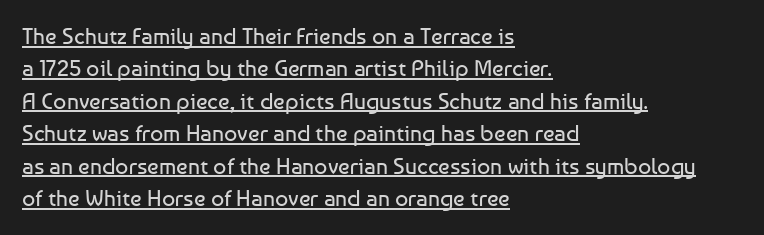
Does extra space separate the letters? No, they use regular spacing. This is underlined copy, the kind a proofreader might mark for attention. Is the block centered? No — it sits flush against the left margin. Style check: upright. Regular leading.
